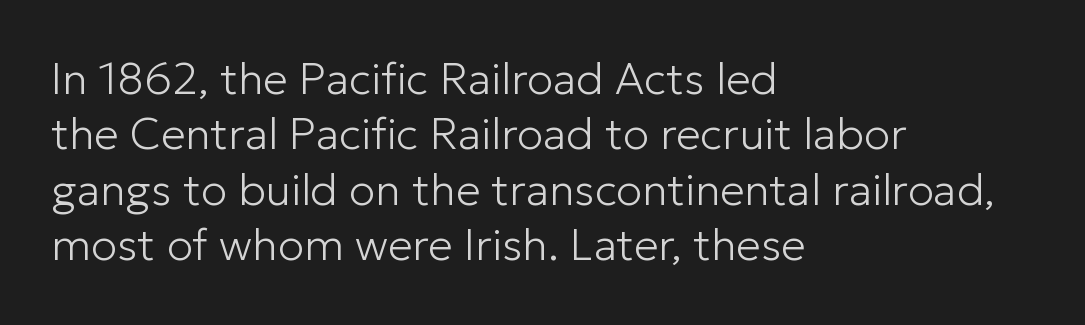
The image shows 44 px light sans-serif type, upright; set left-aligned, normal line spacing (1.26x), normal letter spacing, not underlined; low stroke contrast and a medium x-height.
